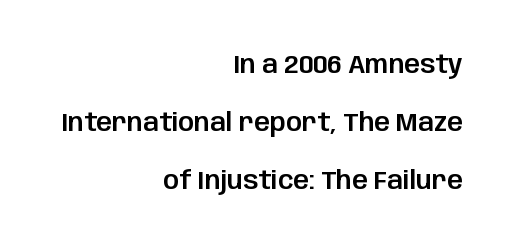
{"italic": "no", "underline": "no", "align": "right", "line_spacing": "loose", "line_spacing_ratio": 2.33, "letter_spacing": "normal", "letter_spacing_em": 0.0, "glyph_px": 25}
